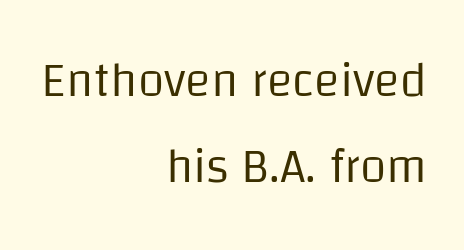
No letter is thick-stroked: the sample isn't bold. The face used here is proportionally spaced, like ordinary book or web type. A clean baseline with only descenders dipping below it. The paragraph shown leans on its right margin. Between one letter and the next there's only the usual sliver of space.
